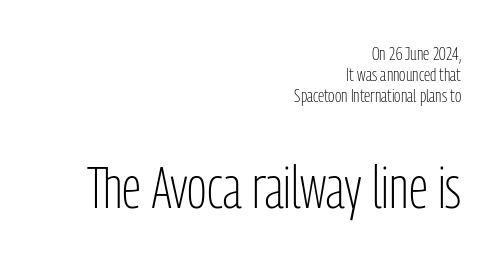
The image shows 58 px light, condensed sans-serif type, upright; set right-aligned, tight line spacing (1.11x), normal letter spacing, not underlined; the second (bottom) block is 3.05x larger; low stroke contrast and a medium x-height.
